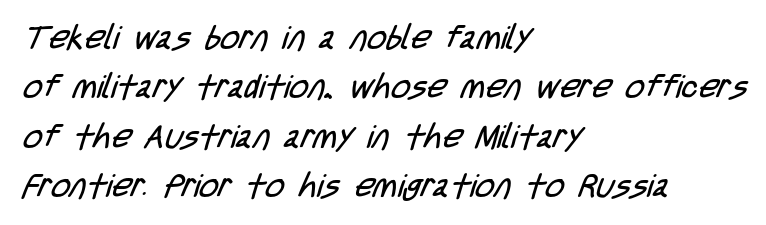
{"serif": "no", "bold": "no", "weight": "regular", "width": "condensed", "stroke_contrast": "low", "x_height": "large", "monospaced": "no", "underline": "no", "align": "left", "line_spacing": "normal", "line_spacing_ratio": 1.5, "letter_spacing": "normal", "letter_spacing_em": 0.0, "glyph_px": 33}
